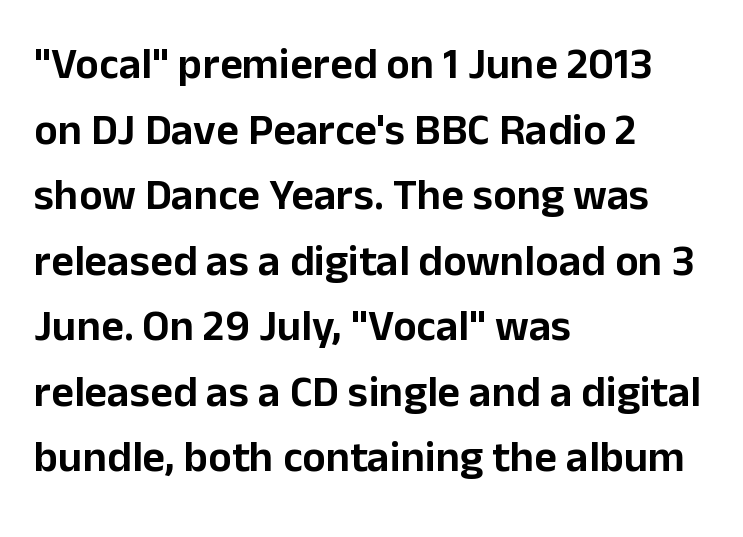
{"serif": "no", "italic": "no", "width": "normal", "stroke_contrast": "low", "x_height": "medium", "monospaced": "no", "underline": "no", "align": "left", "line_spacing": "normal", "line_spacing_ratio": 1.49, "letter_spacing": "normal", "letter_spacing_em": 0.0, "glyph_px": 44}
